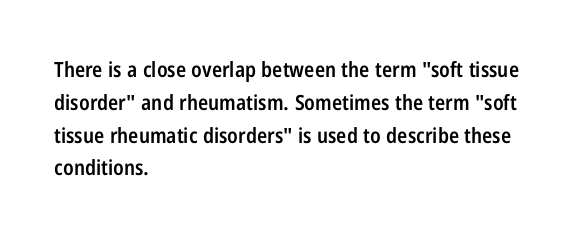
The image shows 21 px text type, upright; set left-aligned, normal line spacing (1.56x), normal letter spacing, not underlined.
